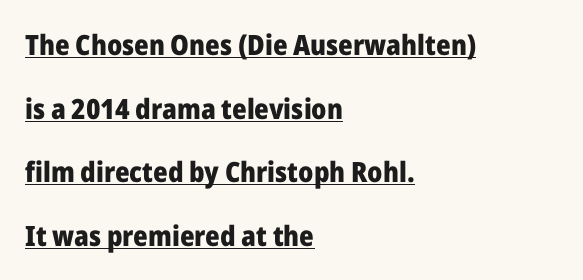
{"serif": "no", "italic": "no", "bold": "yes", "weight": "heavy", "width": "normal", "stroke_contrast": "low", "x_height": "medium", "monospaced": "no", "underline": "yes", "align": "left", "line_spacing": "loose", "line_spacing_ratio": 2.27, "letter_spacing": "normal", "letter_spacing_em": 0.0, "glyph_px": 28}
